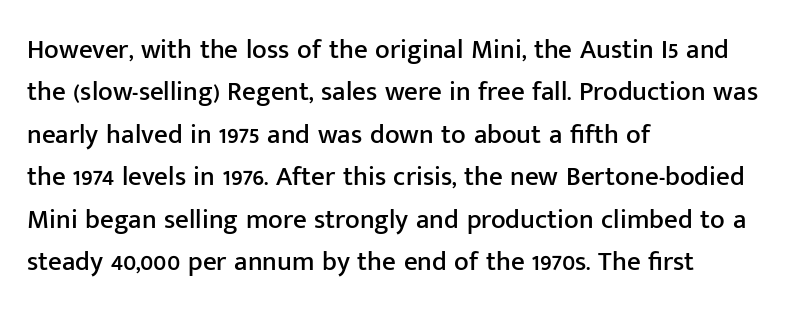
The image shows 27 px text type, upright; set left-aligned, normal line spacing (1.57x), normal letter spacing, not underlined.
